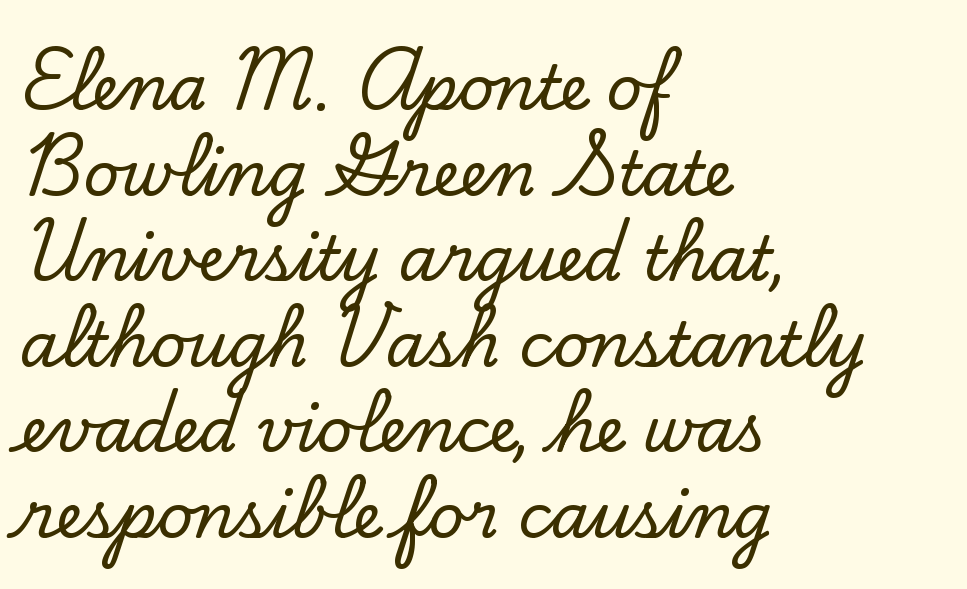
The image shows 62 px serif type; set left-aligned, normal line spacing (1.38x), normal letter spacing, not underlined; low stroke contrast and a small x-height.
